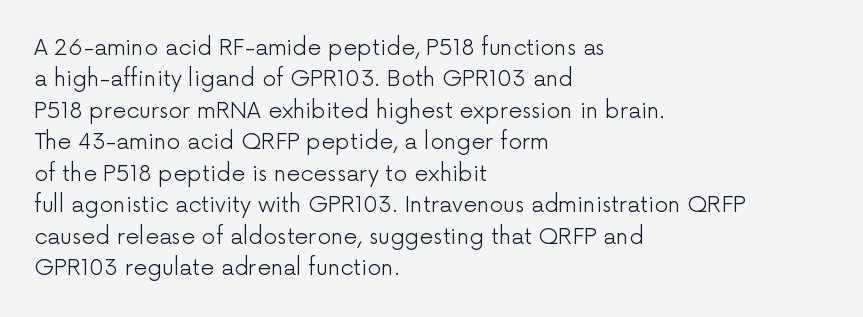
The image shows 22 px text type, upright; set left-aligned, normal line spacing (1.43x), normal letter spacing, not underlined.
